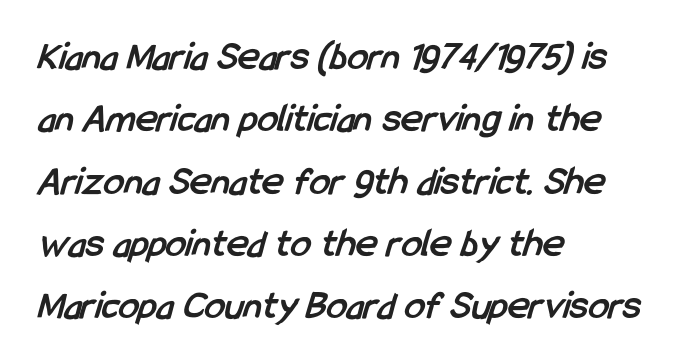
The image shows 41 px semibold, condensed sans-serif type; set left-aligned, normal line spacing (1.52x), normal letter spacing, not underlined; low stroke contrast and a medium x-height.
